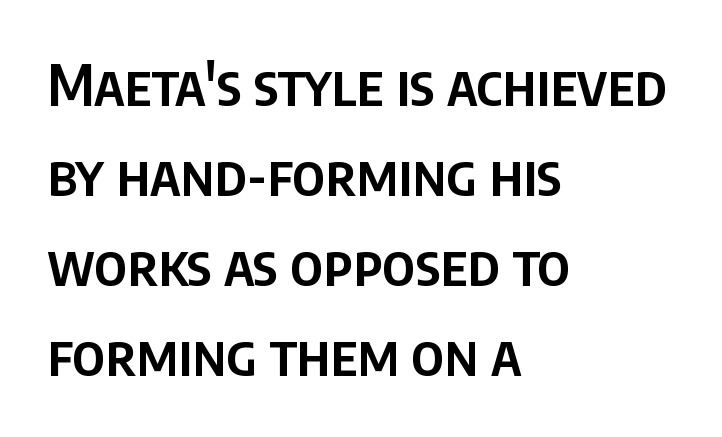
There is no visible air inserted between adjacent glyphs. Where is the straight margin? On the left. The rendering uses a moderate line-height, typical for paragraphs. This sample has the flowing, uneven cadence of proportional lettering.
